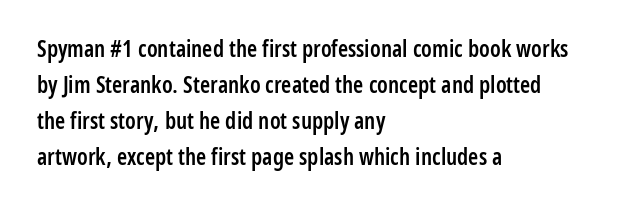
Visually the block forms a straight wall on the left and a jagged coastline on the right. Bold? Not quite — semibold, heavier than regular but stopping short. Horizontal bands of white between lines are of average thickness. Inter-character spacing is left at the font's built-in metrics.
